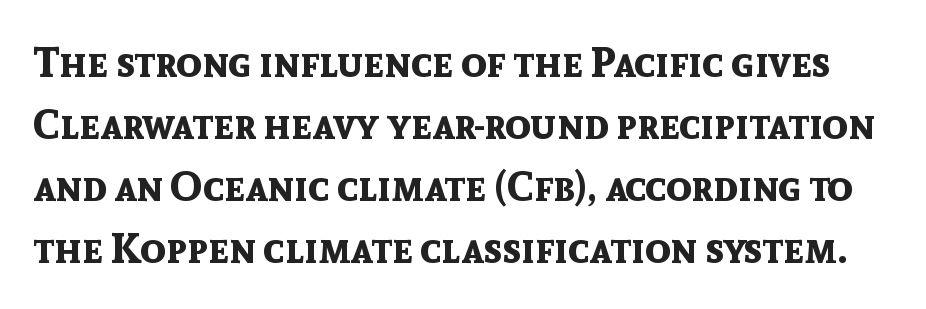
{"serif": "no", "italic": "no", "bold": "yes", "weight": "bold", "width": "normal", "x_height": "medium", "monospaced": "no", "underline": "no", "line_spacing": "normal", "line_spacing_ratio": 1.48, "letter_spacing": "normal", "letter_spacing_em": 0.0, "glyph_px": 42}
